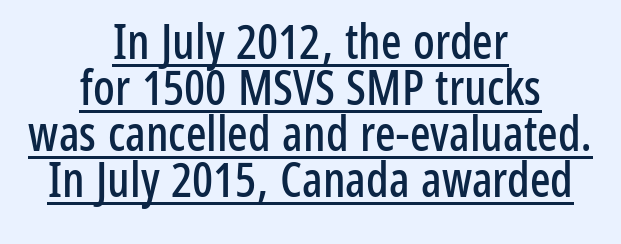
Q: Is the text italic (slanted)? A: No, it is upright.
Q: Is the typeface a serif or a sans-serif typeface? A: Sans-serif.
Q: Is the text underlined? A: Yes.
Q: How is the paragraph aligned? A: Centered.
Q: Is the spacing between letters normal or unusually wide? A: Normal.
Q: Is the spacing between lines tight, normal or loose? A: Tight.
Q: Width (condensed, normal, or wide)? A: Condensed.
Q: Stroke contrast? A: Low.
Q: x-height? A: Medium.
Q: Monospaced? A: No.
